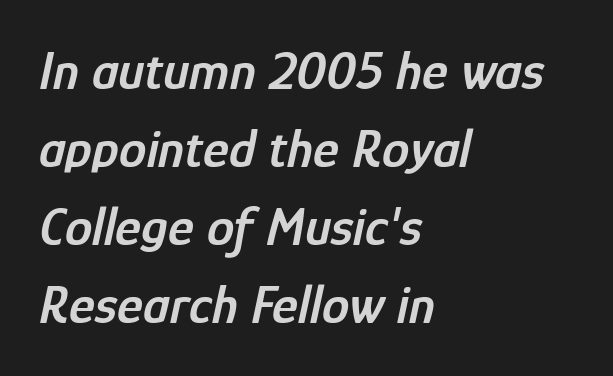
The face used here is proportionally spaced, like ordinary book or web type. Horizontally, the lines are justified to the leading edge only. Honestly, there is no underline to notice here at all. Does the lettering tilt? It does — this is italic. You could call the tracking neutral — neither tight nor loose. Typographic density is moderately raised because the face is semibold.
